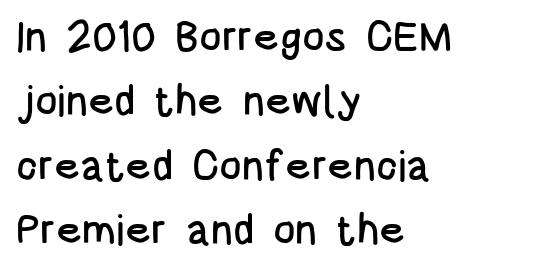
{"serif": "no", "italic": "no", "width": "condensed", "stroke_contrast": "low", "x_height": "large", "monospaced": "no", "underline": "no", "align": "left", "line_spacing": "normal", "line_spacing_ratio": 1.53, "letter_spacing": "normal", "letter_spacing_em": 0.0, "glyph_px": 42}
